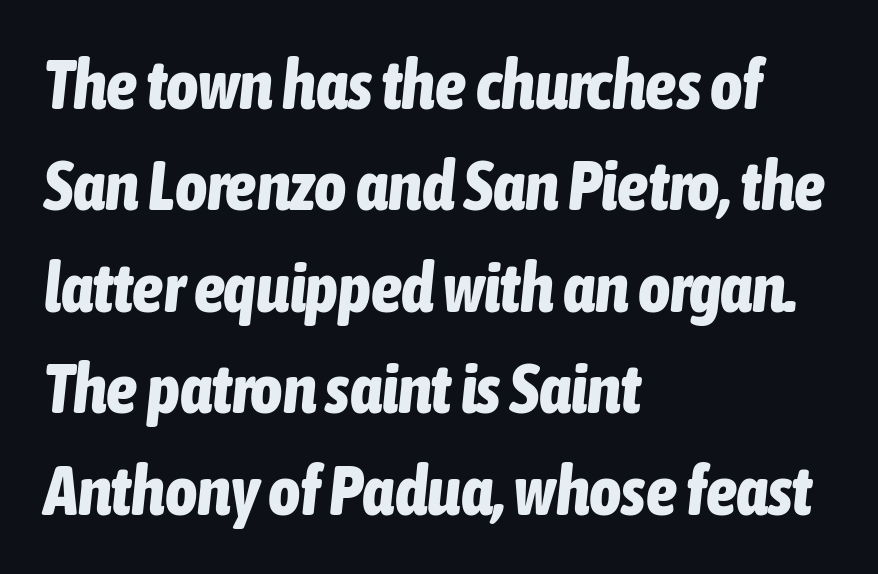
{"italic": "yes", "lean": "right", "slant_degrees": 6, "bold": "yes", "weight": "bold", "width": "condensed", "stroke_contrast": "low", "x_height": "medium", "monospaced": "no", "underline": "no", "align": "left", "line_spacing": "normal", "line_spacing_ratio": 1.47, "letter_spacing": "normal", "letter_spacing_em": 0.0, "glyph_px": 69}
